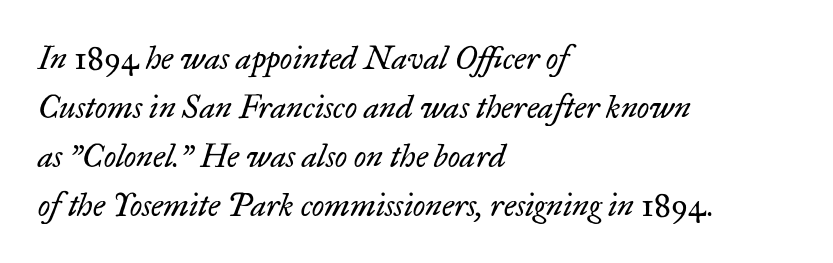
{"serif": "yes", "italic": "yes", "lean": "right", "slant_degrees": 17, "bold": "no", "weight": "regular", "width": "normal", "stroke_contrast": "low", "x_height": "small", "monospaced": "no", "underline": "no", "align": "left", "line_spacing": "normal", "line_spacing_ratio": 1.53, "letter_spacing": "normal", "letter_spacing_em": 0.0, "glyph_px": 32}
